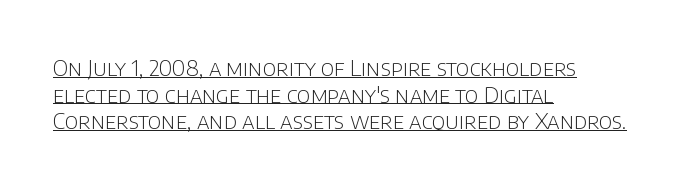
Posture: vertical. Leftover space on each line is placed entirely after the last word. In terms of letterspacing, this is plain default setting. Beneath each row of characters lies a ruled line.
